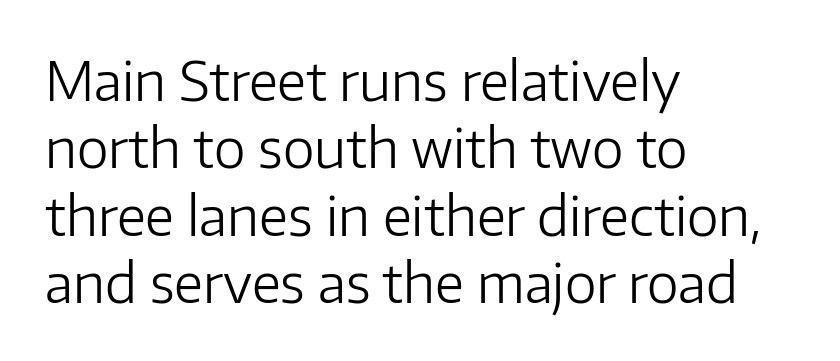
The image shows 54 px light sans-serif type, upright; set left-aligned, normal line spacing (1.25x), normal letter spacing, not underlined; low stroke contrast and a medium x-height.
